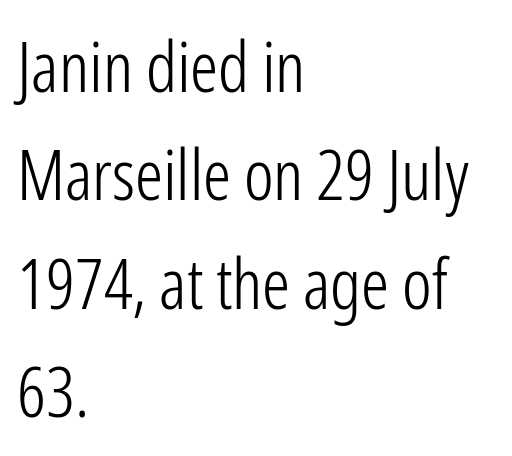
Beneath every word, the page is bare. It's the straight-up-and-down kind of type. The letters advance in unequal steps, a hallmark of proportional type. Font category for this specimen: sans-serif. A classic flush-left, rag-right setting is used for this passage. Line spacing here is normal.
